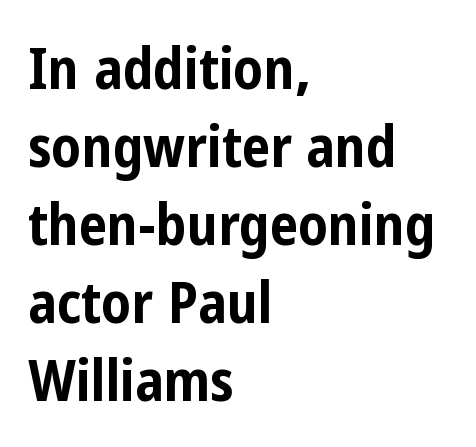
The image shows 57 px bold, condensed sans-serif type, upright; set left-aligned, normal line spacing (1.37x), normal letter spacing, not underlined; low stroke contrast and a medium x-height.
